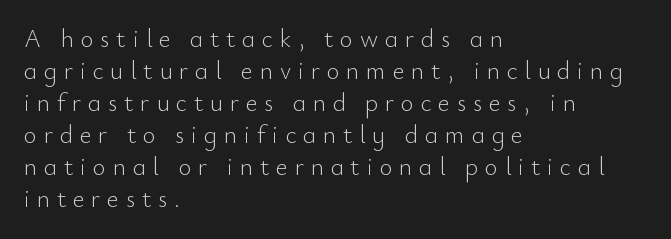
Q: Is the text bold? A: No.
Q: Is the text italic (slanted)? A: No, it is upright.
Q: Is the text underlined? A: No.
Q: How is the paragraph aligned? A: Left-aligned.
Q: Is the spacing between letters normal or unusually wide? A: Unusually wide.
Q: Is the spacing between lines tight, normal or loose? A: Normal.
